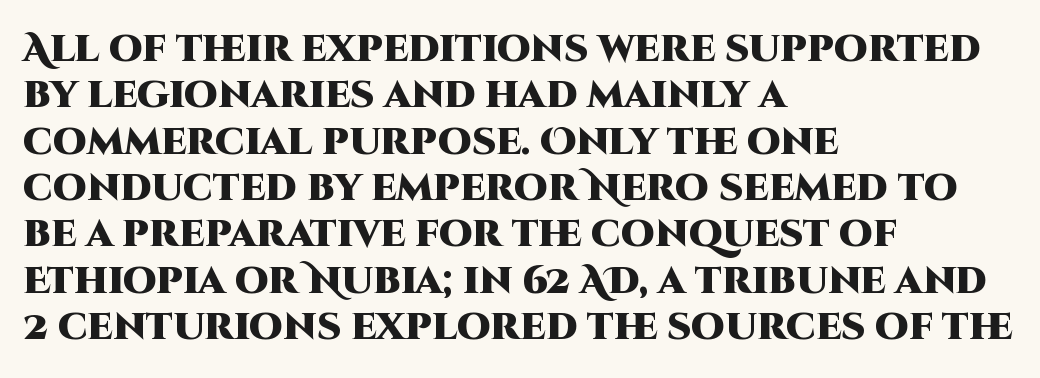
The image shows 38 px heavy sans-serif type, upright; set left-aligned, line spacing 1.22x, normal letter spacing, not underlined; high stroke contrast and a large x-height.
